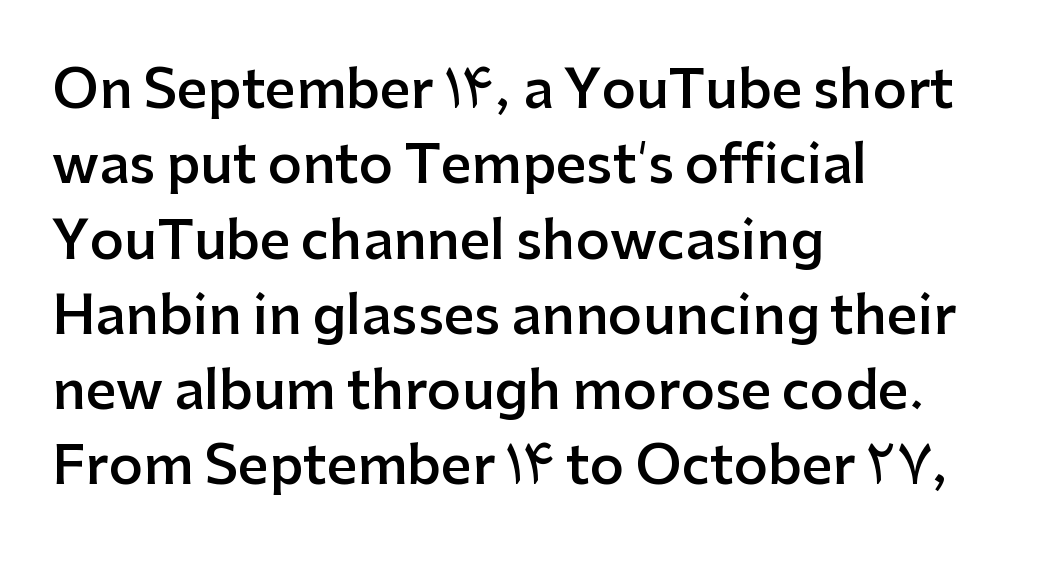
{"serif": "no", "italic": "no", "bold": "semi", "weight": "semibold", "width": "normal", "stroke_contrast": "low", "x_height": "medium", "monospaced": "no", "underline": "no", "align": "left", "line_spacing": "normal", "line_spacing_ratio": 1.42, "letter_spacing": "normal", "letter_spacing_em": 0.0, "glyph_px": 53}
